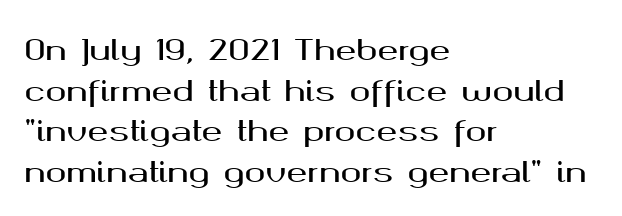
You can tell from the bare stems that sans-serif type was used. The rendering uses natural spacing where letterforms have individual widths. Default kerning and tracking; the words read as compact shapes. Each row of text sits above clean, open space. Line spacing here is normal.
